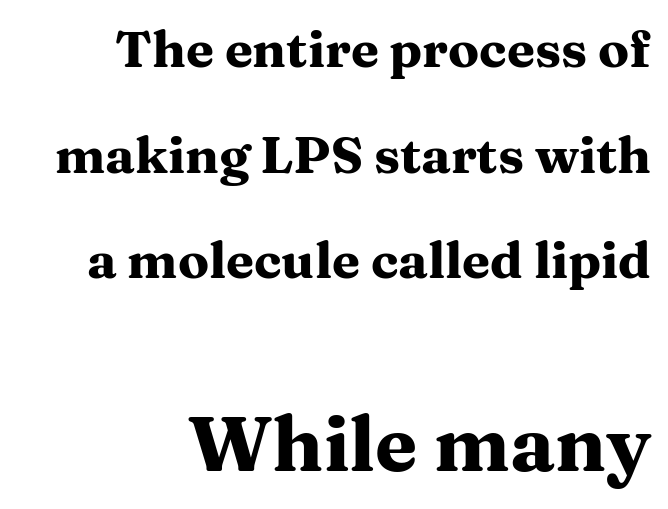
Rendered with straight, roman letterforms. The gaps between neighbouring characters are ordinary and unremarkable. The ragged edge is on the left, which tells us the setting is flush right. The letters advance in unequal steps, a hallmark of proportional type. Vertically, the passage feels expansive, rows floating well apart.
